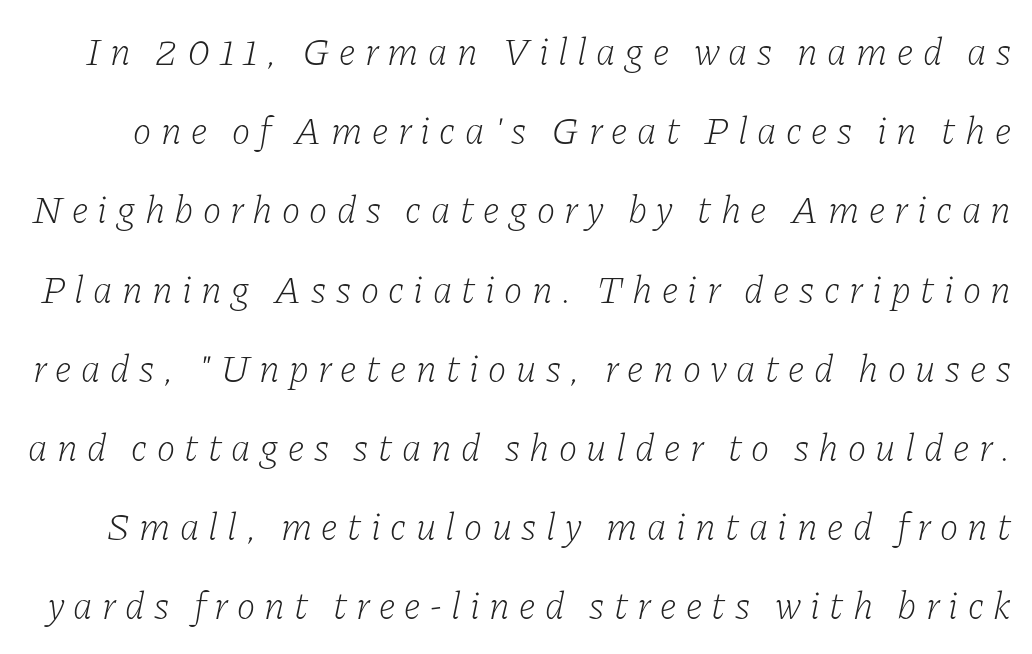
In terms of letterspacing, this is a distinctly airy, spread setting. This sample uses an oblique cut, with every glyph tilted off the vertical. Each row of text sits above clean, open space. The rendering shows small feet on the letterforms — a serif design. These lines are rendered in a variable-pitch font. The strokes carry an ordinary text weight at most.
